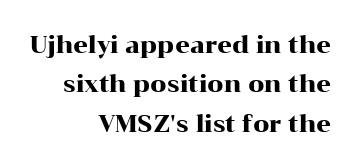
Q: Is the text italic (slanted)? A: No, it is upright.
Q: Is the text underlined? A: No.
Q: How is the paragraph aligned? A: Right-aligned.
Q: Is the spacing between letters normal or unusually wide? A: Normal.
